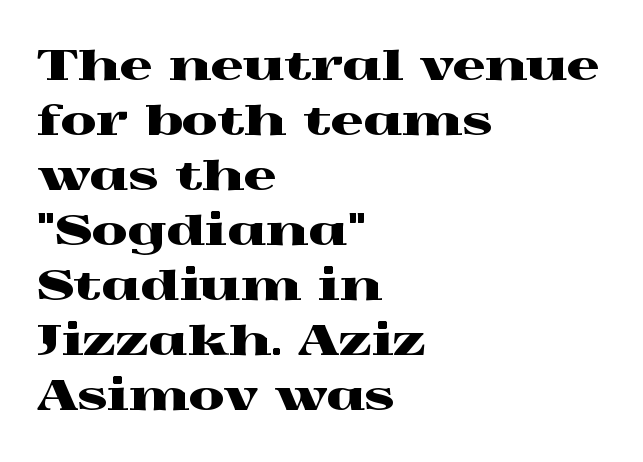
Font category for this specimen: serif. Note the varied advance widths — an 'i' is clearly narrower than an 'm'. This sample uses an upright cut, with every glyph sitting square on the baseline. The lines sit at an ordinary, default distance from one another. Underline: absent.
